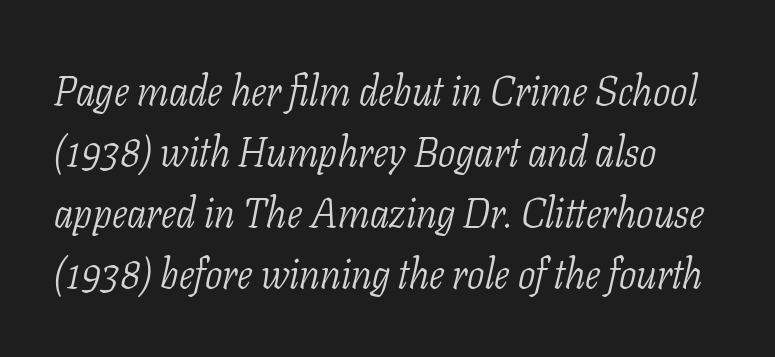
Q: Is the text bold? A: No.
Q: Is the text italic (slanted)? A: Yes, it leans right by about 11 degrees.
Q: Is the typeface a serif or a sans-serif typeface? A: Serif.
Q: Is the text underlined? A: No.
Q: Is the spacing between letters normal or unusually wide? A: Normal.
Q: Is the spacing between lines tight, normal or loose? A: Normal.
Q: Width (condensed, normal, or wide)? A: Condensed.
Q: Stroke contrast? A: Low.
Q: x-height? A: Medium.
Q: Monospaced? A: No.
